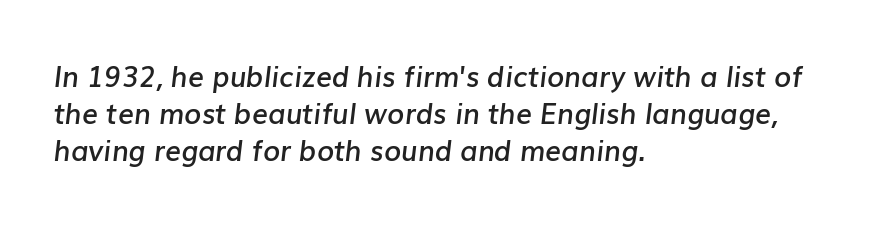
Between one letter and the next there's only the usual sliver of space. Leftover space on each line is placed entirely after the last word. Evenly set lines give the paragraph a standard silhouette. Caption: semibold face, moderately heavy strokes. Descender tails drop into unmarked territory.
